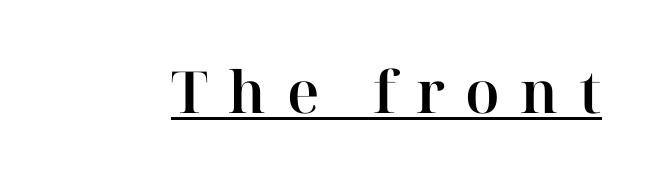
{"serif": "yes", "italic": "no", "width": "normal", "stroke_contrast": "high", "x_height": "medium", "monospaced": "no", "underline": "yes", "letter_spacing": "wide", "letter_spacing_em": 0.35, "glyph_px": 58}
